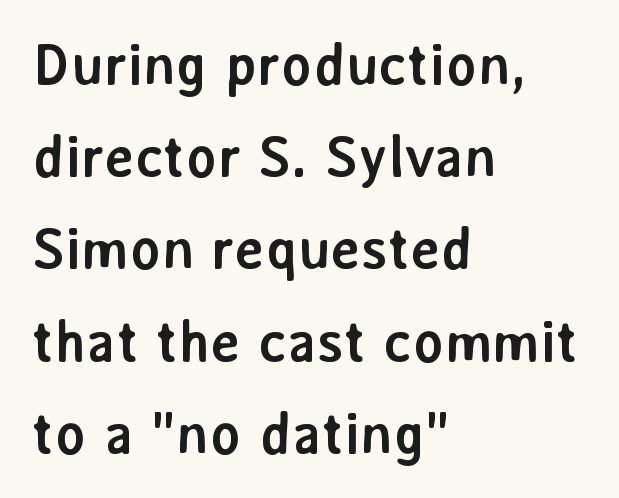
Q: Is the text bold? A: Yes.
Q: Is the text italic (slanted)? A: No, it is upright.
Q: Is the typeface a serif or a sans-serif typeface? A: Sans-serif.
Q: Is the text underlined? A: No.
Q: How is the paragraph aligned? A: Left-aligned.
Q: Is the spacing between letters normal or unusually wide? A: Normal.
Q: Is the spacing between lines tight, normal or loose? A: Normal.
Q: Width (condensed, normal, or wide)? A: Normal.
Q: Stroke contrast? A: Low.
Q: x-height? A: Medium.
Q: Monospaced? A: No.
